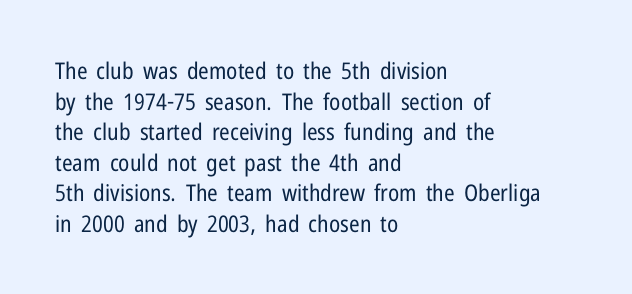
Vertical spacing — default. The text block is weighted toward the left margin, trailing off unevenly rightward. The baseline area is clear. These lines keep a tight, regular rhythm from letter to letter. No extra ink here — the face is not bold.
